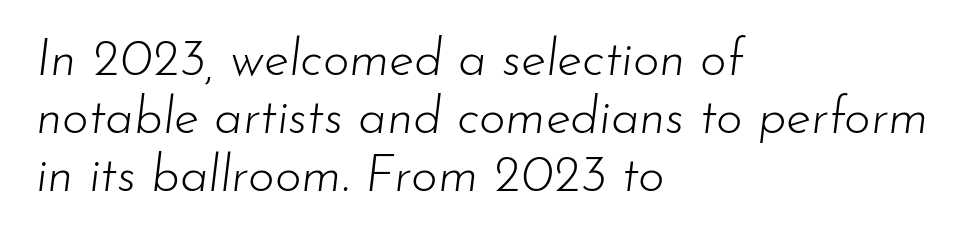
The image shows 51 px light type, italic (leaning right); set left-aligned, tight line spacing (1.14x), normal letter spacing, not underlined; low stroke contrast and a small x-height.
